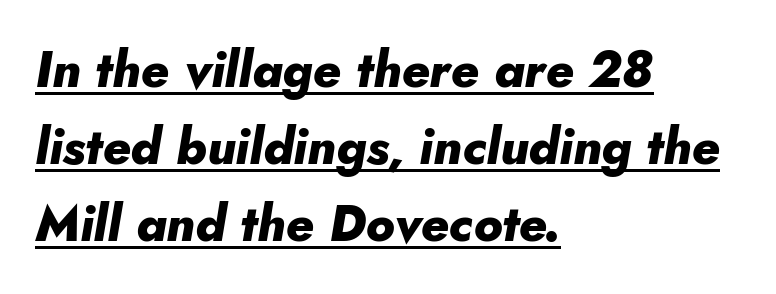
{"italic": "yes", "lean": "right", "slant_degrees": 10, "bold": "yes", "weight": "heavy", "width": "normal", "stroke_contrast": "low", "x_height": "small", "monospaced": "no", "underline": "yes", "align": "left", "line_spacing": "normal", "line_spacing_ratio": 1.54, "letter_spacing": "normal", "letter_spacing_em": 0.0, "glyph_px": 50}
